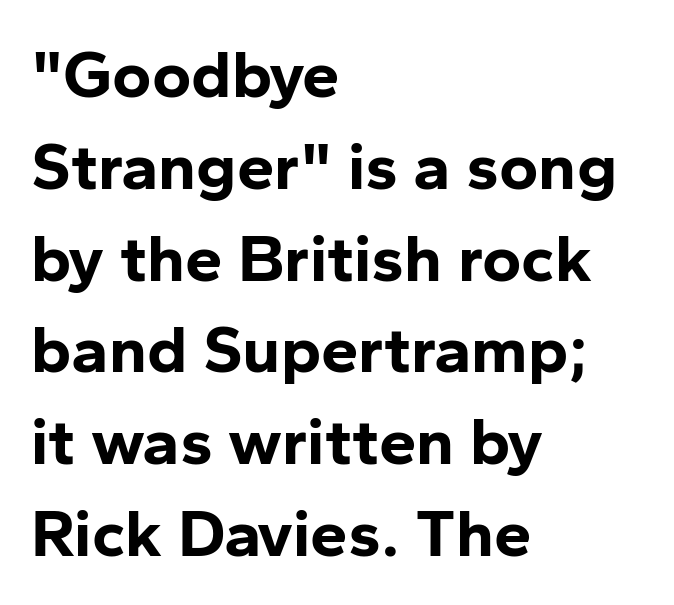
The rows are spaced the way most documents space them. This sample uses a sans-serif face. Nobody drew a line under any word here. A typesetter would call this zero additional tracking. Weight: bold.
